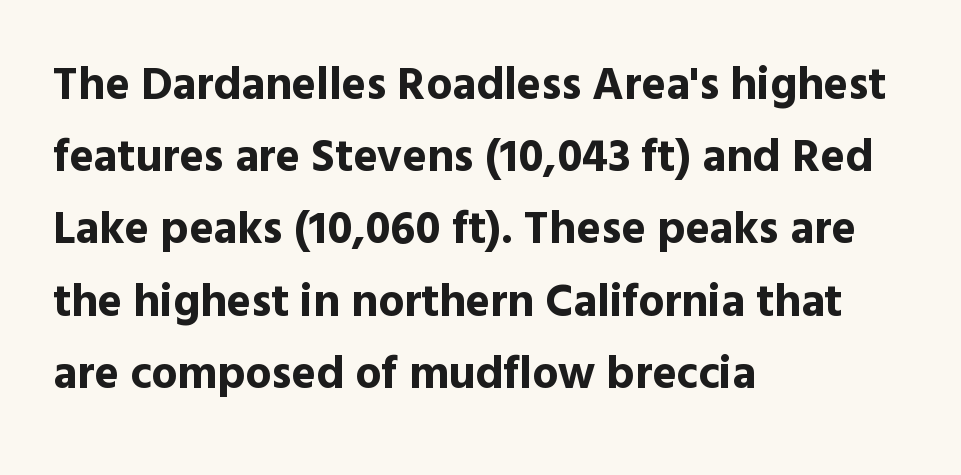
{"serif": "no", "italic": "no", "bold": "yes", "weight": "bold", "width": "normal", "x_height": "medium", "monospaced": "no", "underline": "no", "align": "left", "line_spacing": "normal", "line_spacing_ratio": 1.57, "letter_spacing": "normal", "letter_spacing_em": 0.0, "glyph_px": 46}
